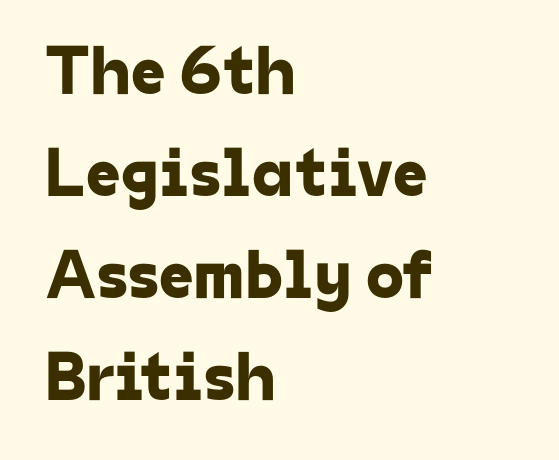
Q: Is the typeface a serif or a sans-serif typeface? A: Sans-serif.
Q: Is the text underlined? A: No.
Q: How is the paragraph aligned? A: Left-aligned.
Q: Is the spacing between letters normal or unusually wide? A: Normal.
Q: Is the spacing between lines tight, normal or loose? A: Normal.
Q: Width (condensed, normal, or wide)? A: Normal.
Q: Stroke contrast? A: Low.
Q: x-height? A: Medium.
Q: Monospaced? A: No.
